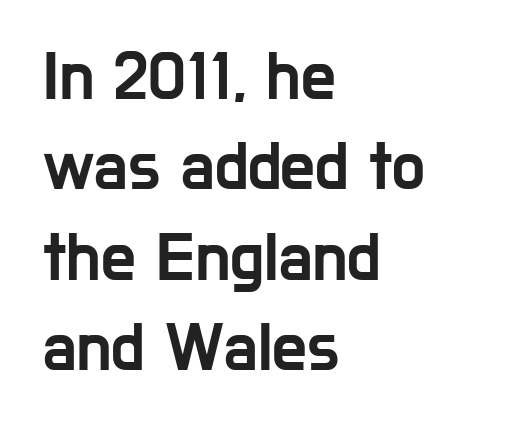
{"serif": "no", "italic": "no", "width": "condensed", "stroke_contrast": "low", "x_height": "medium", "monospaced": "no", "underline": "no", "align": "left", "line_spacing": "normal", "line_spacing_ratio": 1.31, "letter_spacing": "normal", "letter_spacing_em": 0.0, "glyph_px": 69}
